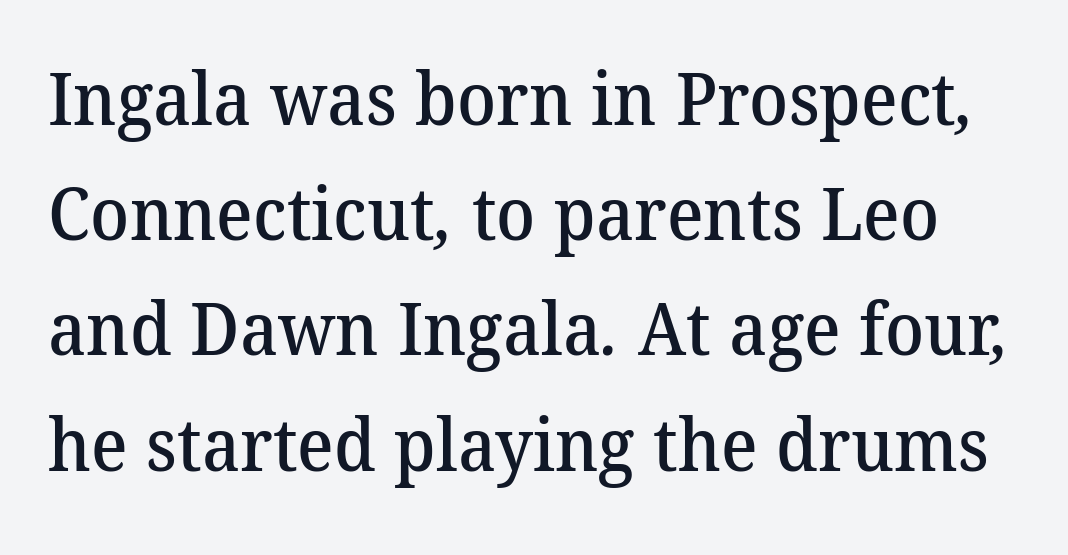
The image shows 72 px semibold serif type; set normal line spacing (1.6x), normal letter spacing, not underlined; medium stroke contrast and a medium x-height.
